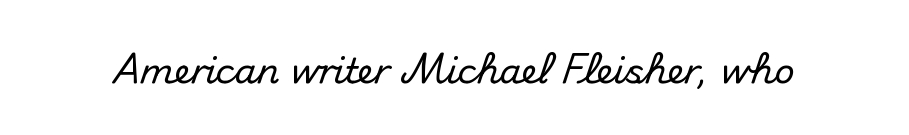
Typographically, this falls in the sans-serif category. Nobody drew a line under any word here. You could not count columns in this text — the font is proportionally spaced. Students, note that the glyphs here touch the page at normal intervals.
